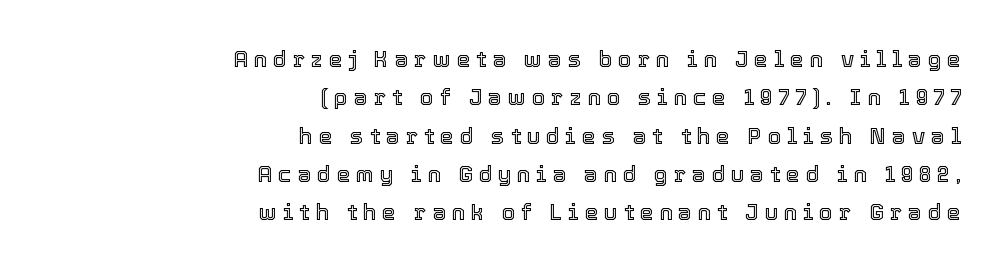
Q: Is the text italic (slanted)? A: No, it is upright.
Q: Is the text underlined? A: No.
Q: How is the paragraph aligned? A: Right-aligned.
Q: Is the spacing between letters normal or unusually wide? A: Unusually wide.
